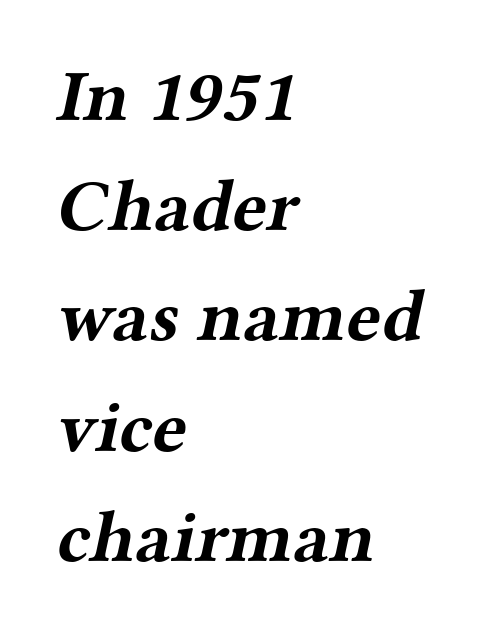
The image shows 73 px bold, wide serif type; set left-aligned, normal line spacing (1.51x), normal letter spacing, not underlined; medium stroke contrast and a medium x-height.
